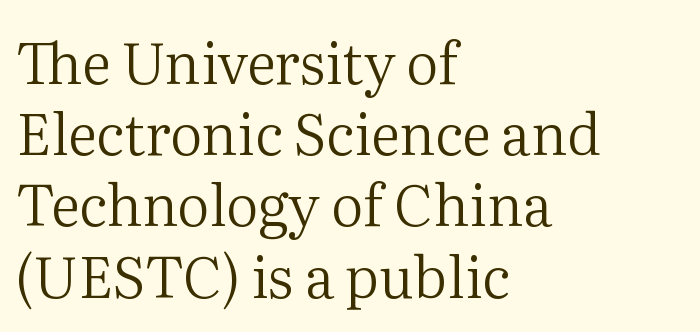
Q: Is the text bold? A: No.
Q: Is the text italic (slanted)? A: No, it is upright.
Q: Is the typeface a serif or a sans-serif typeface? A: Serif.
Q: Is the text underlined? A: No.
Q: How is the paragraph aligned? A: Left-aligned.
Q: Is the spacing between letters normal or unusually wide? A: Normal.
Q: Is the spacing between lines tight, normal or loose? A: Normal.
Q: Width (condensed, normal, or wide)? A: Normal.
Q: Stroke contrast? A: Medium.
Q: x-height? A: Medium.
Q: Monospaced? A: No.
